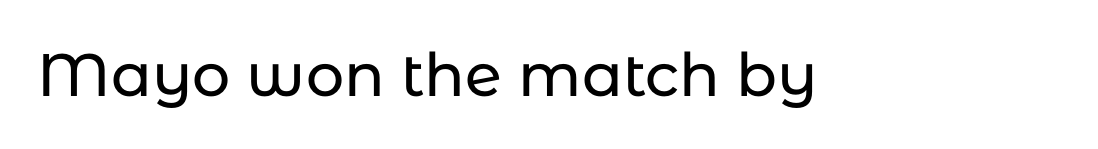
{"serif": "no", "italic": "no", "width": "normal", "stroke_contrast": "low", "x_height": "medium", "monospaced": "no", "underline": "no", "letter_spacing": "normal", "letter_spacing_em": 0.0, "glyph_px": 60}
